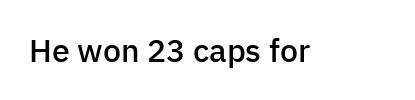
The image shows 32 px semibold sans-serif type, upright; set normal letter spacing, not underlined; low stroke contrast and a medium x-height.
